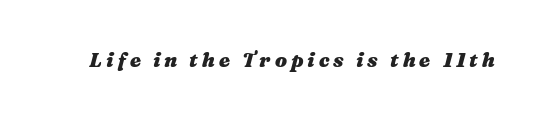
The image shows 20 px bold type, italic (leaning right); set unusually wide letter spacing (+0.2 em), not underlined.
